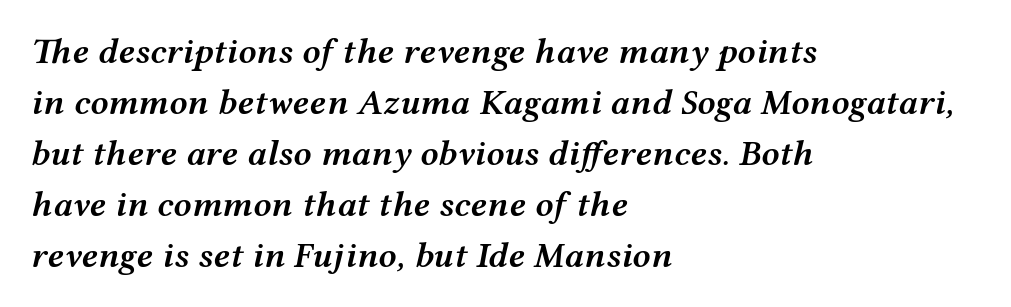
Horizontal bands of white between lines are of average thickness. The face used here is proportionally spaced, like ordinary book or web type. This rendering features lettering with no underline. The text block is weighted toward the left margin, trailing off unevenly rightward. The typesetting leans somewhat heavy: a semibold. Tracking value appears to be zero — textbook default spacing.
